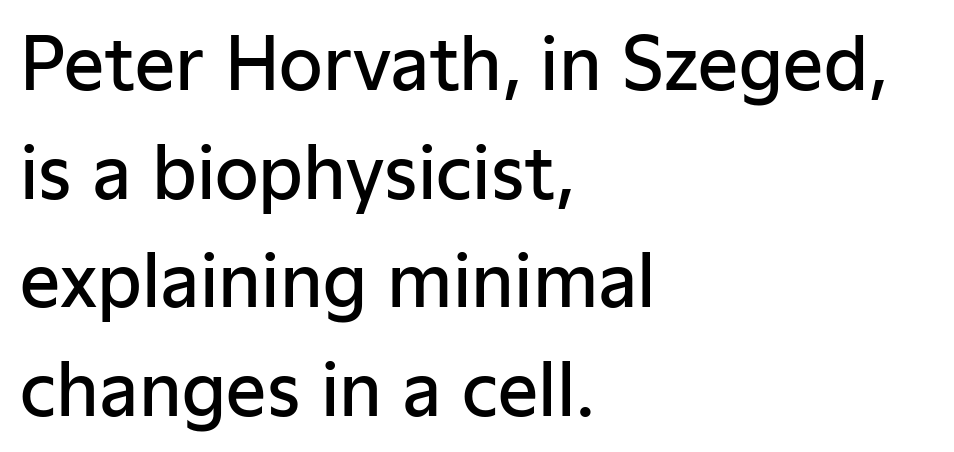
Q: Is the text bold? A: Semi-bold.
Q: Is the text italic (slanted)? A: No, it is upright.
Q: Is the typeface a serif or a sans-serif typeface? A: Sans-serif.
Q: Is the text underlined? A: No.
Q: How is the paragraph aligned? A: Left-aligned.
Q: Is the spacing between letters normal or unusually wide? A: Normal.
Q: Is the spacing between lines tight, normal or loose? A: Normal.
Q: Width (condensed, normal, or wide)? A: Normal.
Q: Stroke contrast? A: Low.
Q: x-height? A: Medium.
Q: Monospaced? A: No.
